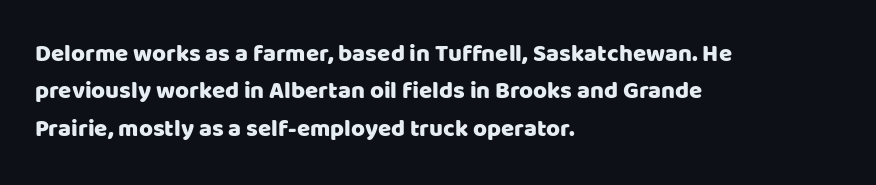
The image shows 24 px text type, upright; set left-aligned, normal line spacing (1.56x), normal letter spacing, not underlined.
